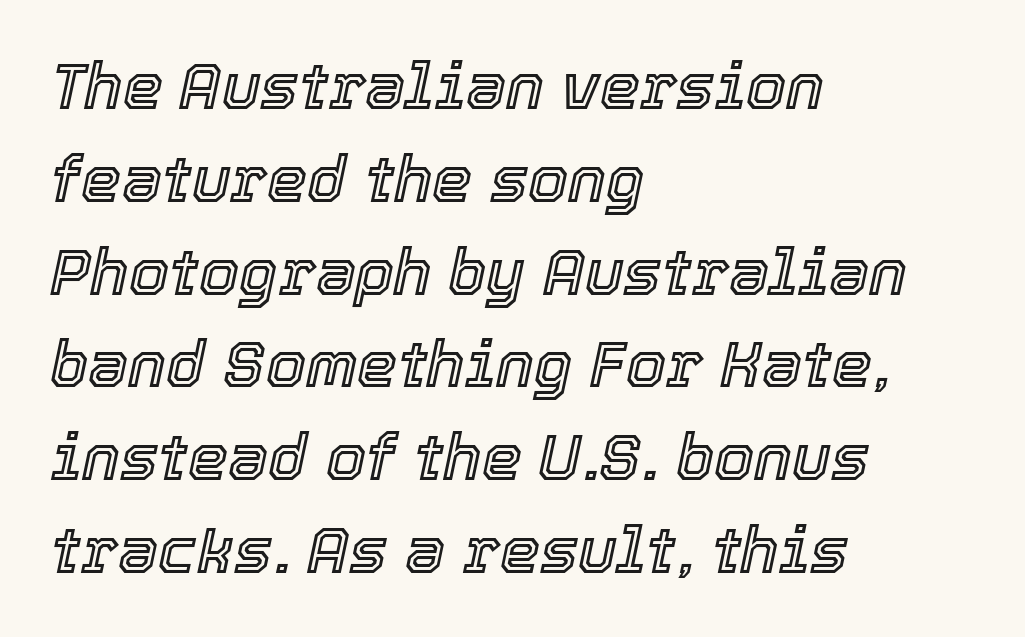
Q: Is the text italic (slanted)? A: Yes, it leans right by about 12 degrees.
Q: Is the text underlined? A: No.
Q: How is the paragraph aligned? A: Left-aligned.
Q: Is the spacing between letters normal or unusually wide? A: Normal.
Q: Is the spacing between lines tight, normal or loose? A: Normal.
Q: Width (condensed, normal, or wide)? A: Normal.
Q: x-height? A: Medium.
Q: Monospaced? A: No.
